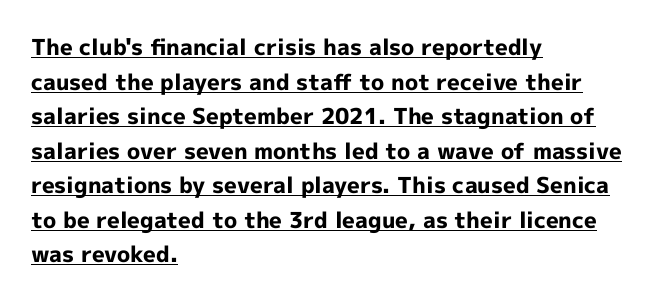
Q: Is the text bold? A: Yes.
Q: Is the text italic (slanted)? A: No, it is upright.
Q: Is the text underlined? A: Yes.
Q: How is the paragraph aligned? A: Left-aligned.
Q: Is the spacing between letters normal or unusually wide? A: Normal.
Q: Is the spacing between lines tight, normal or loose? A: Normal.
